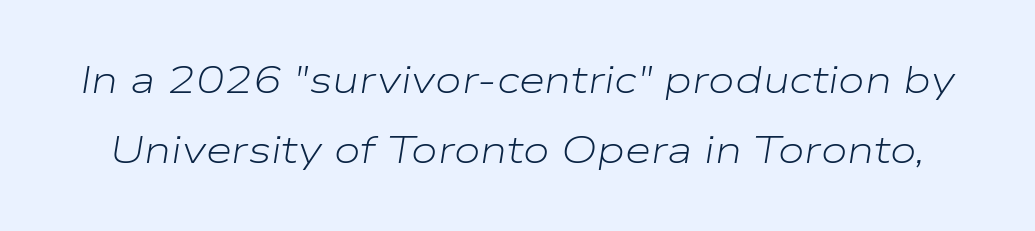
Q: Is the text bold? A: No.
Q: Is the text italic (slanted)? A: Yes, it leans right by about 9 degrees.
Q: Is the text underlined? A: No.
Q: Is the spacing between letters normal or unusually wide? A: Normal.
Q: Width (condensed, normal, or wide)? A: Wide.
Q: Stroke contrast? A: Low.
Q: x-height? A: Medium.
Q: Monospaced? A: No.
